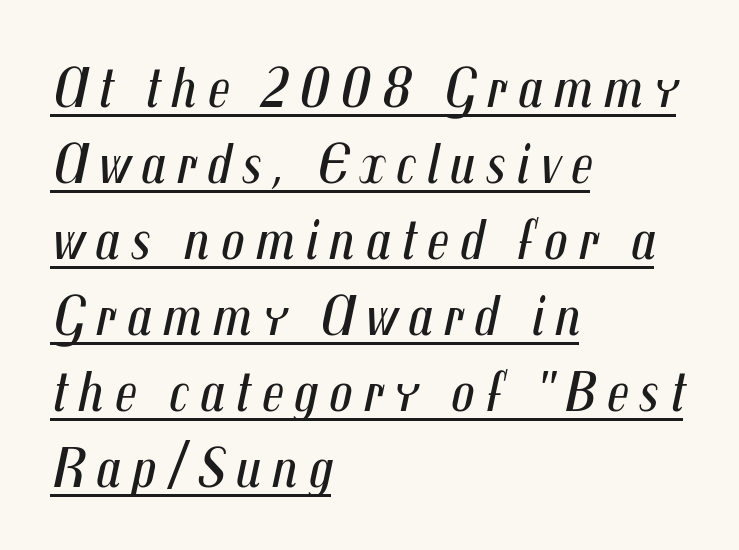
{"italic": "yes", "lean": "right", "slant_degrees": 12, "bold": "no", "weight": "regular", "width": "condensed", "stroke_contrast": "medium", "x_height": "medium", "monospaced": "no", "underline": "yes", "align": "left", "line_spacing": "normal", "line_spacing_ratio": 1.31, "glyph_px": 58}
